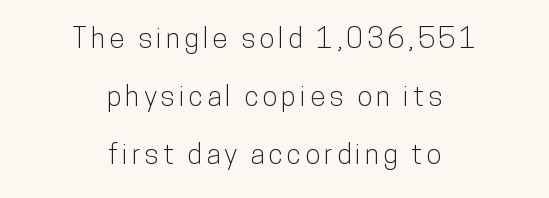
Q: Is the text italic (slanted)? A: No, it is upright.
Q: Is the typeface a serif or a sans-serif typeface? A: Sans-serif.
Q: Is the text underlined? A: No.
Q: How is the paragraph aligned? A: Centered.
Q: Is the spacing between lines tight, normal or loose? A: Loose.
Q: Width (condensed, normal, or wide)? A: Condensed.
Q: Stroke contrast? A: Low.
Q: x-height? A: Medium.
Q: Monospaced? A: No.
